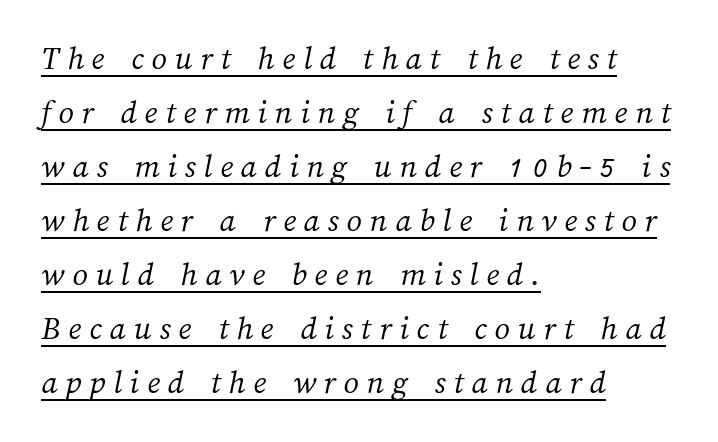
{"bold": "no", "weight": "light", "width": "normal", "stroke_contrast": "medium", "x_height": "medium", "monospaced": "no", "underline": "yes", "align": "left", "line_spacing": "normal", "line_spacing_ratio": 1.59, "letter_spacing": "wide", "letter_spacing_em": 0.23, "glyph_px": 34}
